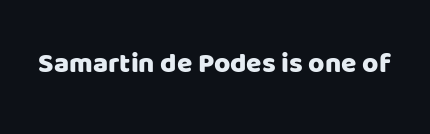
Glyph-to-glyph distance matches everyday printed text. Character widths vary here, with narrow letters taking less room than wide ones. Serif or sans? Sans — the stroke terminals are bare. Type without underlining. A typesetter would mark this as roman, not italic.
